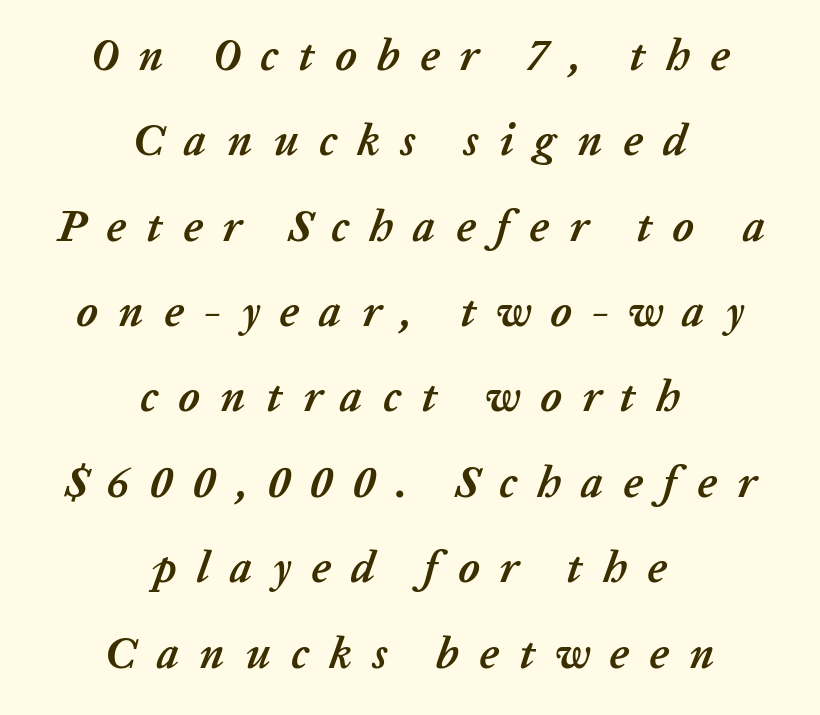
The image shows 44 px semibold type, italic (leaning right); set centered, loose line spacing (1.94x), unusually wide letter spacing (+0.46 em), not underlined; low stroke contrast and a medium x-height.
